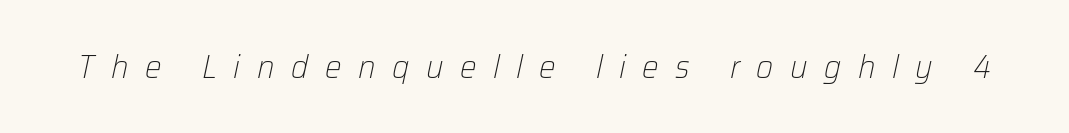
Q: Is the text bold? A: No.
Q: Is the text italic (slanted)? A: Yes, it leans right by about 12 degrees.
Q: Is the text underlined? A: No.
Q: Is the spacing between letters normal or unusually wide? A: Unusually wide.
Q: Width (condensed, normal, or wide)? A: Normal.
Q: Stroke contrast? A: Low.
Q: x-height? A: Medium.
Q: Monospaced? A: No.
